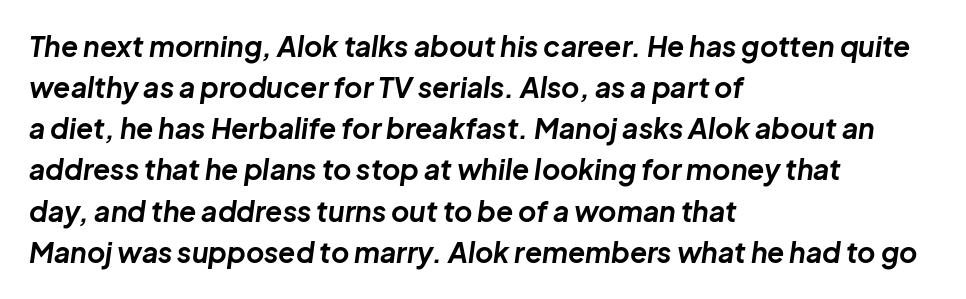
The font is running at its bold setting. Note the varied advance widths — an 'i' is clearly narrower than an 'm'. The ragged edge is on the right, which tells us the setting is flush left. Anything drawn beneath the words? Only blank space. The line texture is even and compact thanks to regular tracking. The text carries the slant typical of an italic or oblique font.
